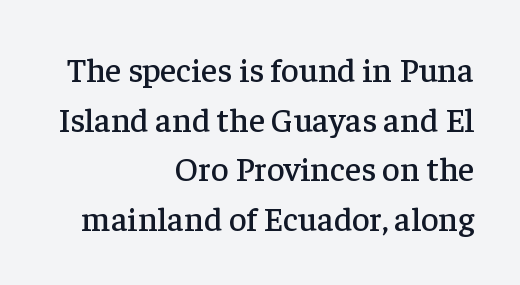
Q: Is the text italic (slanted)? A: No, it is upright.
Q: Is the typeface a serif or a sans-serif typeface? A: Serif.
Q: Is the text underlined? A: No.
Q: How is the paragraph aligned? A: Right-aligned.
Q: Is the spacing between letters normal or unusually wide? A: Normal.
Q: Is the spacing between lines tight, normal or loose? A: Normal.
Q: Width (condensed, normal, or wide)? A: Normal.
Q: Stroke contrast? A: Low.
Q: x-height? A: Medium.
Q: Monospaced? A: No.
